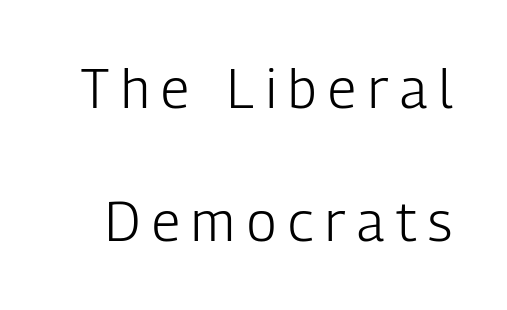
Q: Is the text bold? A: No.
Q: Is the text italic (slanted)? A: No, it is upright.
Q: Is the typeface a serif or a sans-serif typeface? A: Sans-serif.
Q: Is the text underlined? A: No.
Q: Is the spacing between letters normal or unusually wide? A: Unusually wide.
Q: Is the spacing between lines tight, normal or loose? A: Loose.
Q: Width (condensed, normal, or wide)? A: Condensed.
Q: Stroke contrast? A: Low.
Q: x-height? A: Medium.
Q: Monospaced? A: No.
